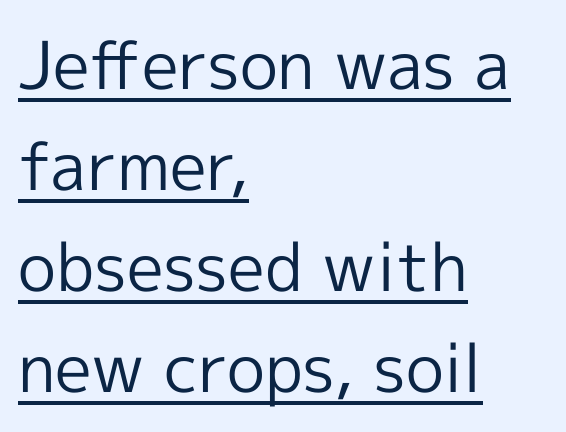
{"serif": "no", "italic": "no", "bold": "no", "weight": "regular", "width": "normal", "x_height": "medium", "monospaced": "no", "underline": "yes", "align": "left", "line_spacing": "normal", "line_spacing_ratio": 1.53, "letter_spacing": "normal", "letter_spacing_em": 0.0, "glyph_px": 66}
